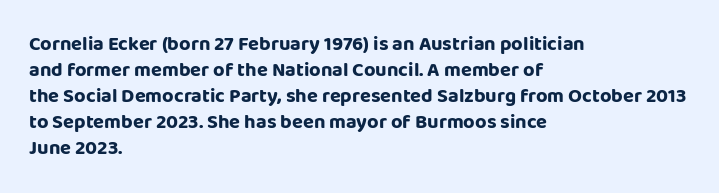
The image shows 20 px bold type, upright; set left-aligned, normal line spacing (1.3x), normal letter spacing, not underlined.
